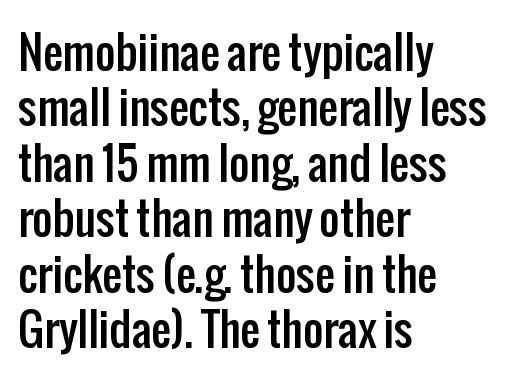
Q: Is the text italic (slanted)? A: No, it is upright.
Q: Is the typeface a serif or a sans-serif typeface? A: Sans-serif.
Q: Is the text underlined? A: No.
Q: How is the paragraph aligned? A: Left-aligned.
Q: Is the spacing between letters normal or unusually wide? A: Normal.
Q: Is the spacing between lines tight, normal or loose? A: Normal.
Q: Width (condensed, normal, or wide)? A: Condensed.
Q: Stroke contrast? A: Low.
Q: x-height? A: Medium.
Q: Monospaced? A: No.
